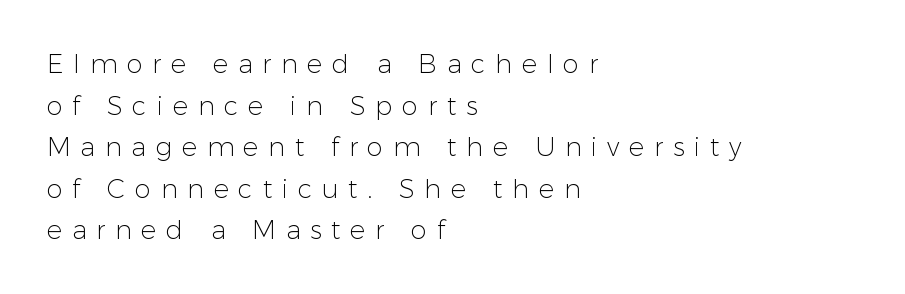
Honestly, the letter spacing is so wide it's the main thing you notice. The typography opts for an upright posture over an oblique one. This block has exactly the height ordinary leading produces. Typeset ragged right — the left edge is the straight one.
